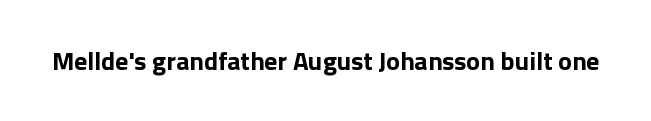
Q: Is the text bold? A: Yes.
Q: Is the text italic (slanted)? A: No, it is upright.
Q: Is the text underlined? A: No.
Q: Is the spacing between letters normal or unusually wide? A: Normal.
